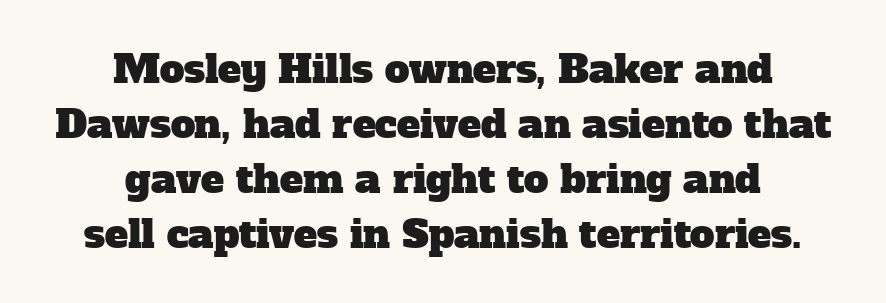
Q: Is the typeface a serif or a sans-serif typeface? A: Serif.
Q: Is the text underlined? A: No.
Q: How is the paragraph aligned? A: Centered.
Q: Is the spacing between letters normal or unusually wide? A: Normal.
Q: Is the spacing between lines tight, normal or loose? A: Normal.
Q: Width (condensed, normal, or wide)? A: Normal.
Q: Stroke contrast? A: Low.
Q: x-height? A: Medium.
Q: Monospaced? A: No.
